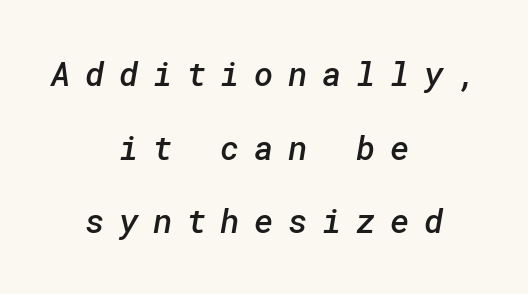
Q: Is the text bold? A: Semi-bold.
Q: Is the typeface a serif or a sans-serif typeface? A: Sans-serif.
Q: Is the text underlined? A: No.
Q: How is the paragraph aligned? A: Centered.
Q: Is the spacing between letters normal or unusually wide? A: Unusually wide.
Q: Is the spacing between lines tight, normal or loose? A: Loose.
Q: Width (condensed, normal, or wide)? A: Normal.
Q: Stroke contrast? A: Low.
Q: x-height? A: Medium.
